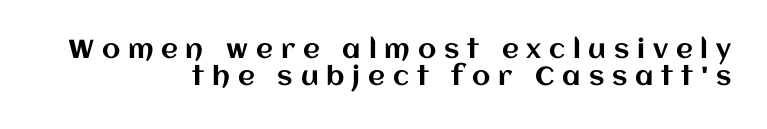
Q: Is the text italic (slanted)? A: No, it is upright.
Q: Is the text underlined? A: No.
Q: How is the paragraph aligned? A: Right-aligned.
Q: Is the spacing between letters normal or unusually wide? A: Unusually wide.
Q: Is the spacing between lines tight, normal or loose? A: Tight.
